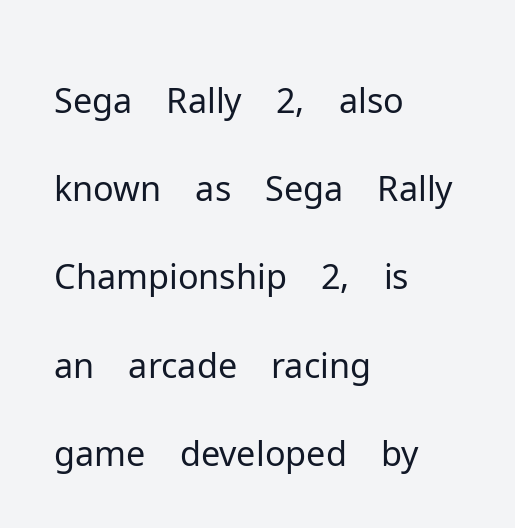
The passage shown is typeset with a sans-serif family. These lines are rendered in a variable-pitch font. Check under the words: just untouched page. These lines keep a tight, regular rhythm from letter to letter. Successive baselines arrive at the customary interval. This is not heavy type; no bold has been used.
